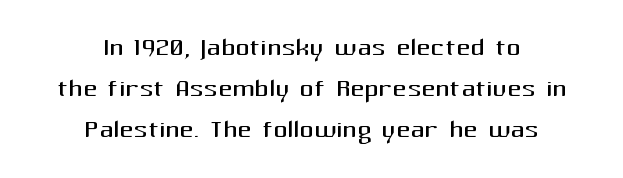
{"serif": "no", "italic": "no", "bold": "no", "weight": "regular", "width": "normal", "stroke_contrast": "medium", "x_height": "medium", "monospaced": "no", "underline": "no", "align": "center", "line_spacing_ratio": 1.17, "letter_spacing": "normal", "letter_spacing_em": 0.0, "glyph_px": 35}
